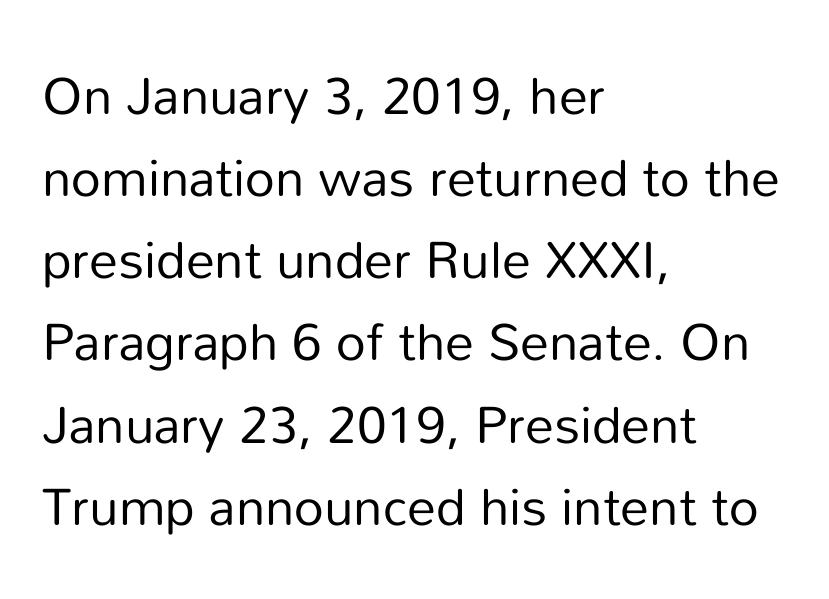
Q: Is the text bold? A: No.
Q: Is the text italic (slanted)? A: No, it is upright.
Q: Is the typeface a serif or a sans-serif typeface? A: Sans-serif.
Q: Is the text underlined? A: No.
Q: How is the paragraph aligned? A: Left-aligned.
Q: Is the spacing between letters normal or unusually wide? A: Normal.
Q: Is the spacing between lines tight, normal or loose? A: Normal.
Q: Width (condensed, normal, or wide)? A: Normal.
Q: Stroke contrast? A: Low.
Q: x-height? A: Medium.
Q: Monospaced? A: No.
